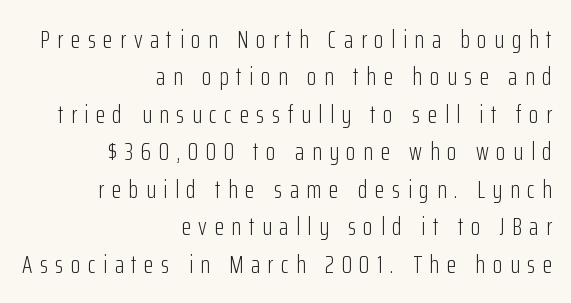
The image shows 25 px text type, upright; set right-aligned, normal line spacing (1.5x), unusually wide letter spacing (+0.3 em), not underlined.
